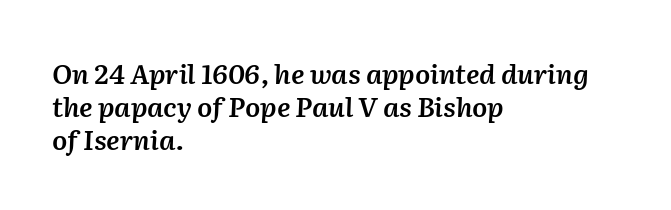
The compositor pushed each line to the left boundary. Does the weight exceed regular? Yes, but only to semibold. No word sits above an underline. The typography opts for an oblique posture over an upright one. Nothing unusual about the tracking: characters are spaced as the font intends.
